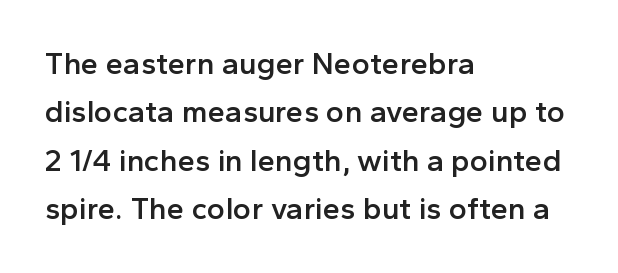
Q: Is the text bold? A: Semi-bold.
Q: Is the text italic (slanted)? A: No, it is upright.
Q: Is the typeface a serif or a sans-serif typeface? A: Sans-serif.
Q: Is the text underlined? A: No.
Q: How is the paragraph aligned? A: Left-aligned.
Q: Is the spacing between letters normal or unusually wide? A: Normal.
Q: Is the spacing between lines tight, normal or loose? A: Normal.
Q: Width (condensed, normal, or wide)? A: Normal.
Q: x-height? A: Medium.
Q: Monospaced? A: No.
